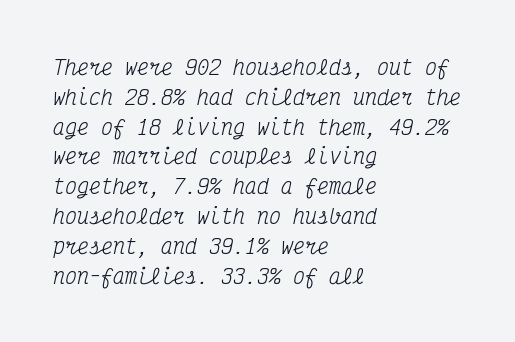
{"italic": "yes", "lean": "right", "slant_degrees": 12, "bold": "no", "underline": "no", "align": "left", "line_spacing": "normal", "line_spacing_ratio": 1.49, "letter_spacing": "normal", "letter_spacing_em": 0.0, "glyph_px": 20}
